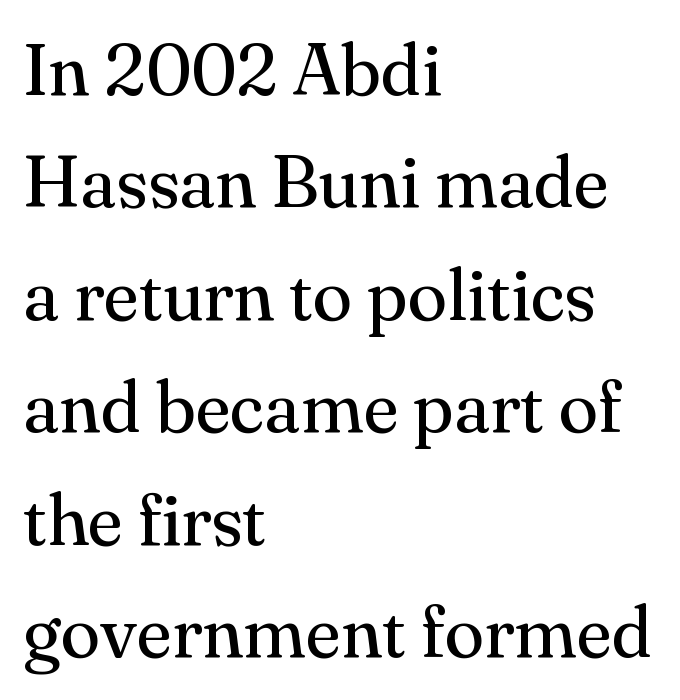
The image shows 73 px regular-weight serif type, upright; set left-aligned, normal line spacing (1.54x), normal letter spacing, not underlined; medium stroke contrast and a small x-height.
